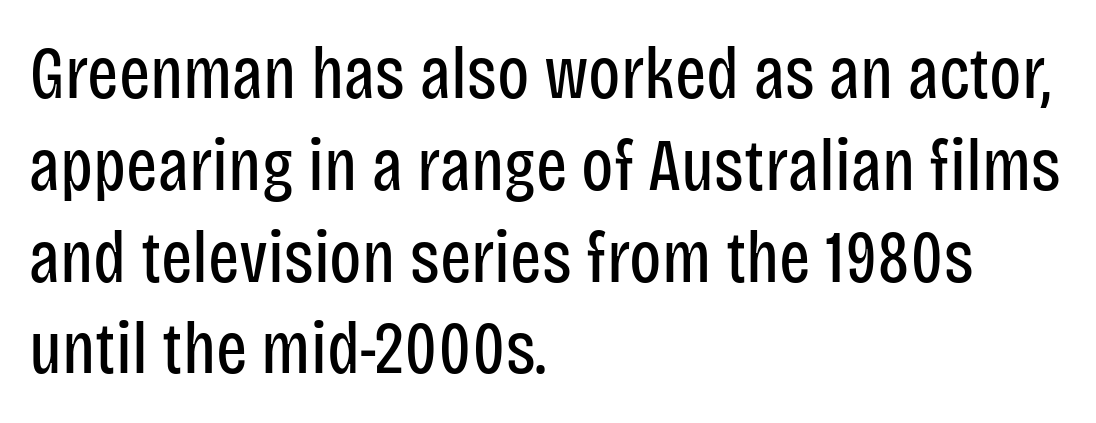
{"serif": "no", "italic": "no", "bold": "no", "weight": "regular", "width": "condensed", "stroke_contrast": "low", "x_height": "large", "monospaced": "no", "underline": "no", "align": "left", "line_spacing_ratio": 1.24, "letter_spacing": "normal", "letter_spacing_em": 0.0, "glyph_px": 74}
